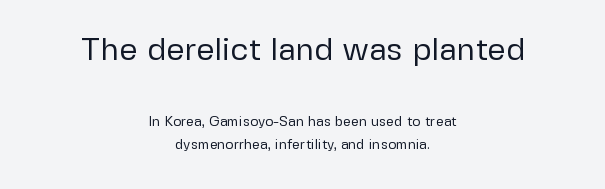
How would I describe the line gaps? Plain and ordinary. Descenders hang freely into open space. The type sits square on the baseline with zero lean. Between these two stacked blocks, the higher one wins on size. Typeset on center — no edge is straight. A typesetter would label this face a sans.
